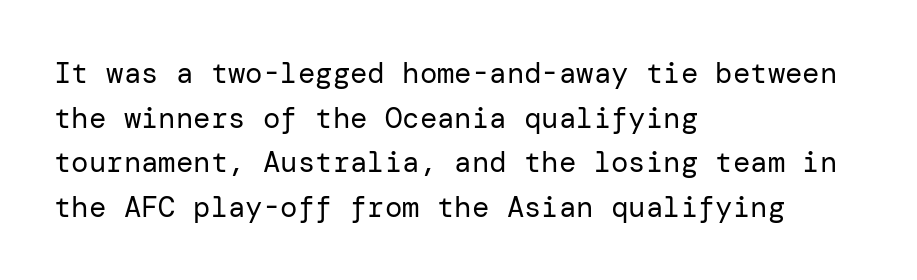
The image shows 29 px regular-weight sans-serif type, upright; set left-aligned, normal line spacing (1.54x), normal letter spacing, not underlined; low stroke contrast and a medium x-height.
